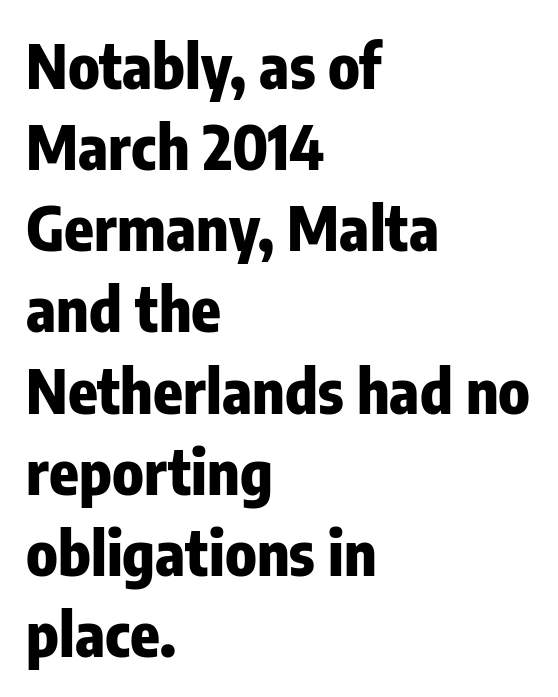
The image shows 61 px heavy, condensed sans-serif type, upright; set left-aligned, normal line spacing (1.33x), normal letter spacing, not underlined; low stroke contrast and a medium x-height.
